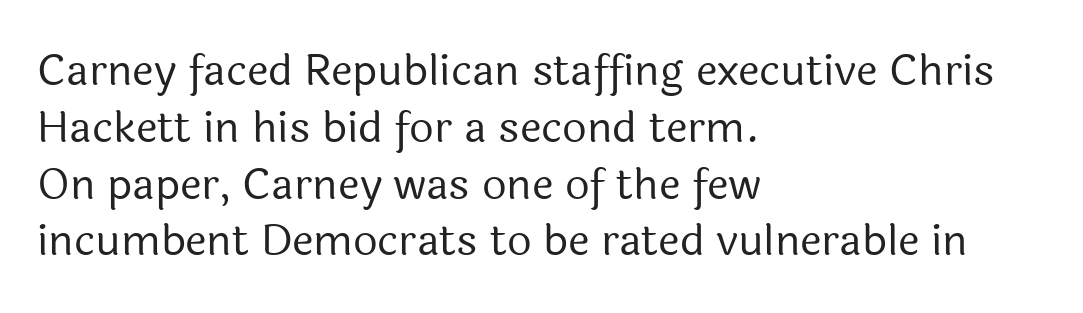
The image shows 43 px regular-weight sans-serif type, upright; set left-aligned, normal line spacing (1.32x), normal letter spacing, not underlined; a medium x-height.
